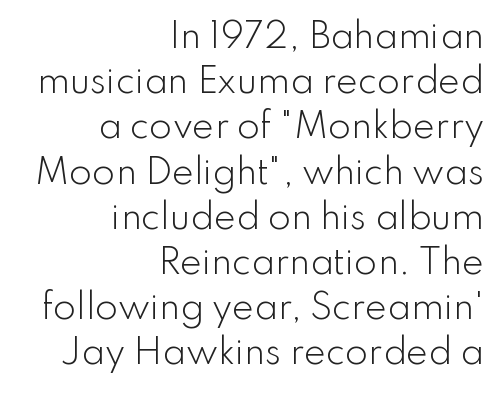
Q: Is the text bold? A: No.
Q: Is the text italic (slanted)? A: No, it is upright.
Q: Is the typeface a serif or a sans-serif typeface? A: Sans-serif.
Q: Is the text underlined? A: No.
Q: How is the paragraph aligned? A: Right-aligned.
Q: Is the spacing between letters normal or unusually wide? A: Normal.
Q: Is the spacing between lines tight, normal or loose? A: Normal.
Q: Width (condensed, normal, or wide)? A: Normal.
Q: Stroke contrast? A: Low.
Q: x-height? A: Small.
Q: Monospaced? A: No.
